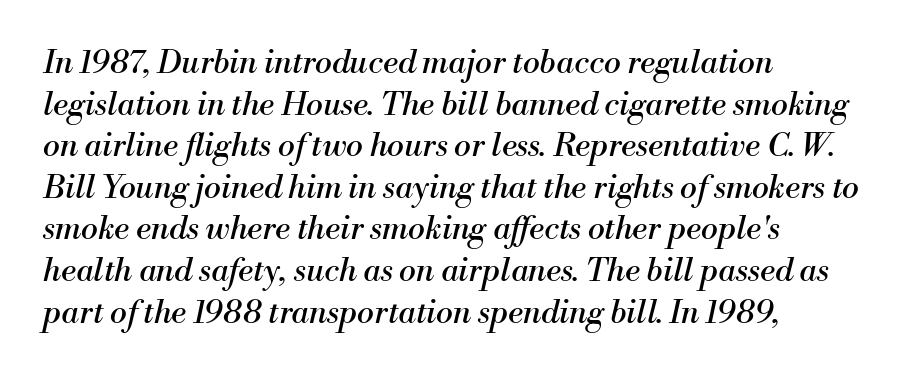
Q: Is the text bold? A: No.
Q: Is the text italic (slanted)? A: Yes, it leans right by about 13 degrees.
Q: Is the typeface a serif or a sans-serif typeface? A: Serif.
Q: Is the text underlined? A: No.
Q: How is the paragraph aligned? A: Left-aligned.
Q: Is the spacing between letters normal or unusually wide? A: Normal.
Q: Is the spacing between lines tight, normal or loose? A: Normal.
Q: Width (condensed, normal, or wide)? A: Normal.
Q: Stroke contrast? A: Medium.
Q: x-height? A: Small.
Q: Monospaced? A: No.
